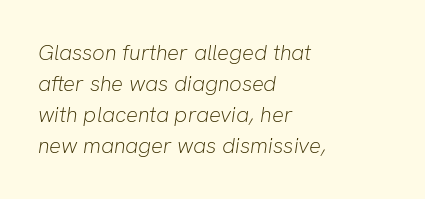
The image shows 22 px text type, italic (leaning right); set left-aligned, normal line spacing (1.41x), normal letter spacing, not underlined.
